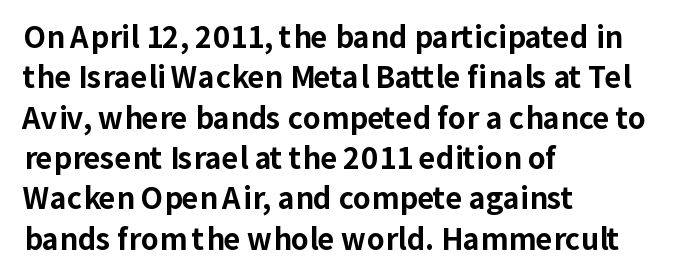
A typesetter would mark this as roman, not italic. Heavy, bold letterforms. The passage shown has conventional tracking throughout. No feet cap the strokes, marking this as sans-serif type.
